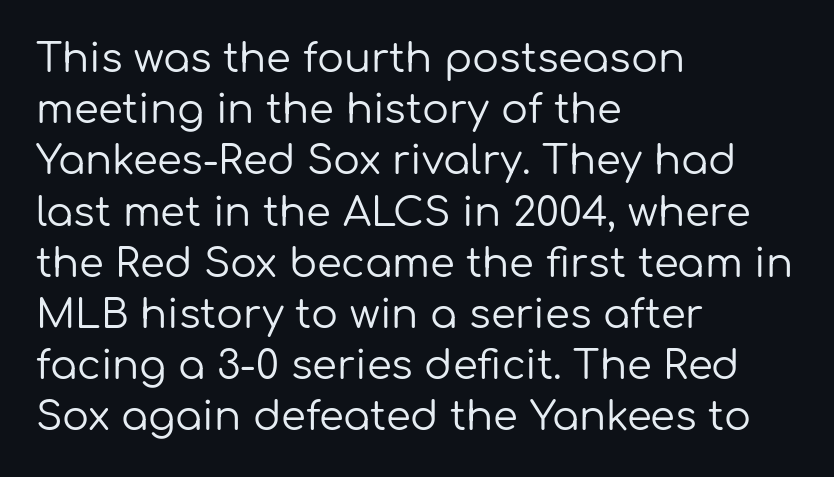
The image shows 40 px regular-weight sans-serif type, upright; set left-aligned, normal line spacing (1.28x), normal letter spacing, not underlined; low stroke contrast and a medium x-height.
